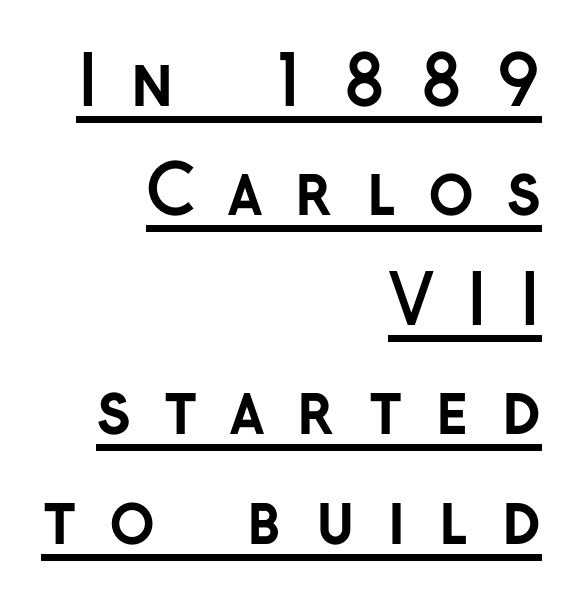
The font family rendered here belongs to the sans-serif group. Regarding leading, the lines here are spaced in the standard way. In terms of posture, this sample is upright. The rendered words wear a rule along their underside. Note the varied advance widths — an 'i' is clearly narrower than an 'm'.
